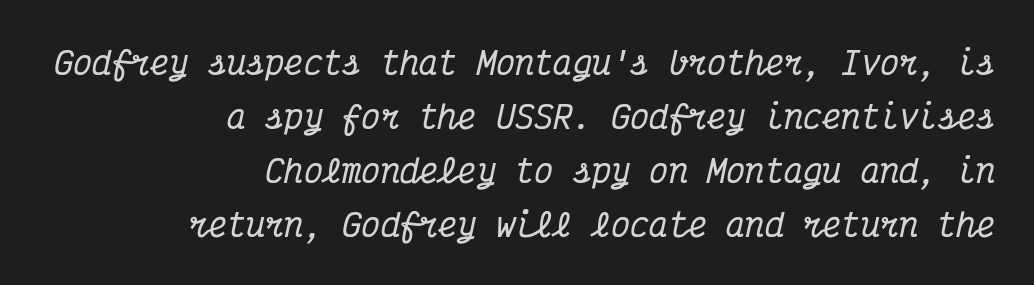
Q: Is the text italic (slanted)? A: Yes, it leans right by about 12 degrees.
Q: Is the typeface a serif or a sans-serif typeface? A: Serif.
Q: Is the text underlined? A: No.
Q: How is the paragraph aligned? A: Right-aligned.
Q: Is the spacing between letters normal or unusually wide? A: Normal.
Q: Is the spacing between lines tight, normal or loose? A: Normal.
Q: Width (condensed, normal, or wide)? A: Condensed.
Q: Stroke contrast? A: Medium.
Q: x-height? A: Medium.
Q: Monospaced? A: Yes.
